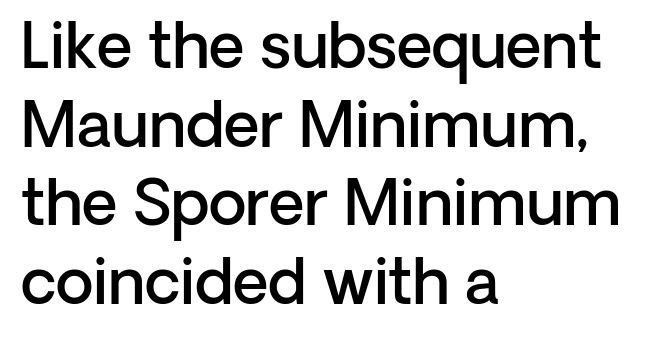
Think of a printed novel: that variable character pitch is what you see here. Typeset ragged right — the left edge is the straight one. This is the in-between weight designers call semibold or demi. Rule under the text: the space is simply empty. Leading: standard.
